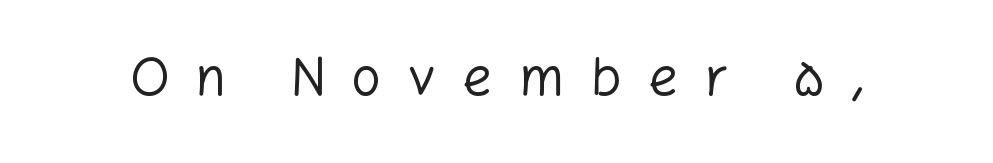
{"serif": "no", "italic": "no", "bold": "no", "weight": "regular", "width": "normal", "stroke_contrast": "low", "x_height": "medium", "monospaced": "no", "underline": "no", "letter_spacing": "wide", "letter_spacing_em": 0.49, "glyph_px": 53}
